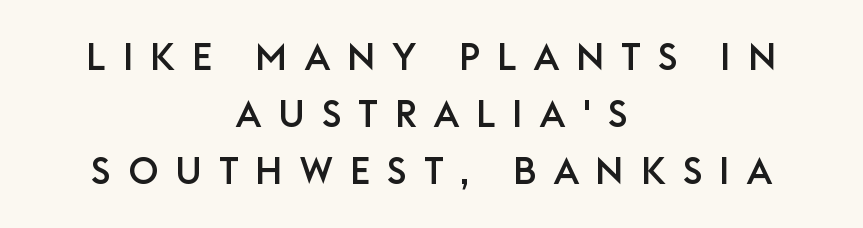
The image shows 37 px sans-serif type, upright; set centered, normal line spacing (1.54x), unusually wide letter spacing (+0.46 em), not underlined; low stroke contrast and a large x-height.
